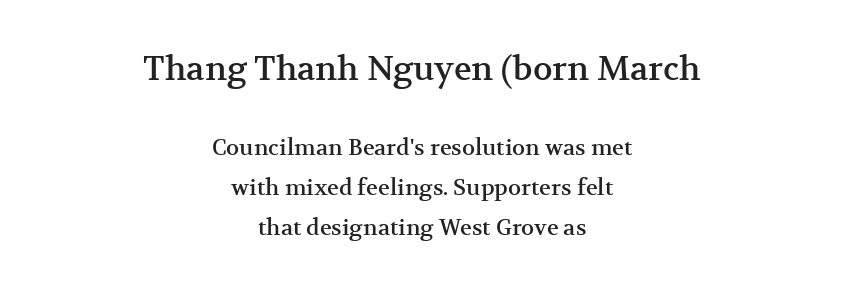
{"serif": "yes", "italic": "no", "width": "normal", "stroke_contrast": "medium", "x_height": "medium", "monospaced": "no", "underline": "no", "align": "center", "line_spacing_ratio": 1.81, "letter_spacing": "normal", "letter_spacing_em": 0.0, "larger_block": "first", "size_ratio": 1.5, "glyph_px": 33}
